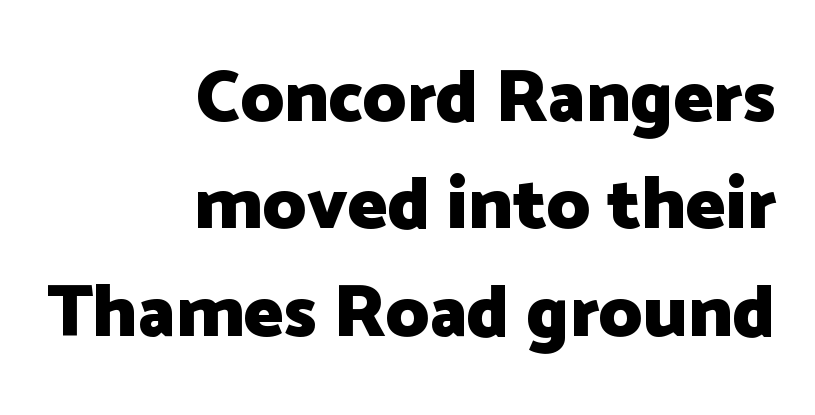
These lines stack with their right ends in a neat column. Standard letterfit; no display-style spreading of the glyphs. Reading down the column, the eye jumps a familiar distance to each next line. Does the weight exceed regular? Yes, all the way to bold. This sample uses an upright cut, with every glyph sitting square on the baseline. Rule under the text: the space is simply empty.
